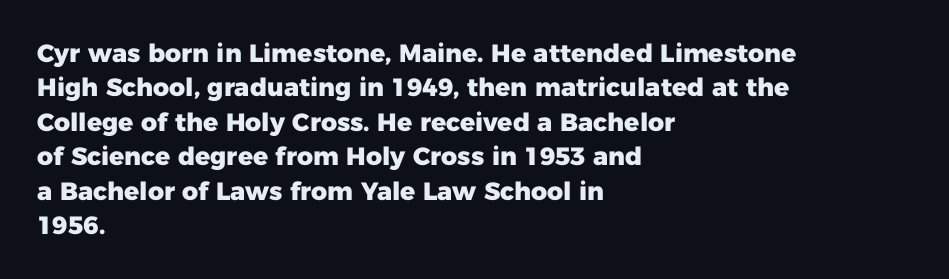
{"italic": "no", "bold": "yes", "underline": "no", "align": "left", "line_spacing": "normal", "line_spacing_ratio": 1.38, "letter_spacing": "normal", "letter_spacing_em": 0.0, "glyph_px": 25}
